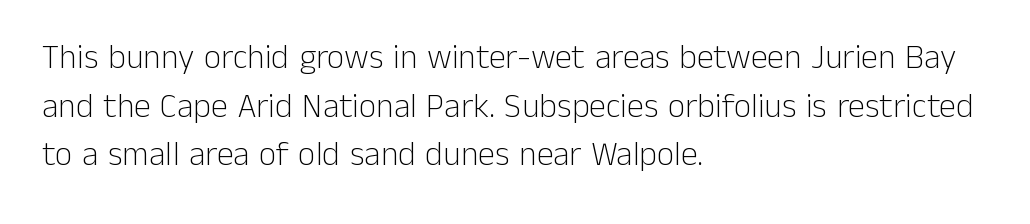
The image shows 34 px light sans-serif type, upright; set left-aligned, normal line spacing (1.43x), normal letter spacing, not underlined; low stroke contrast and a medium x-height.
